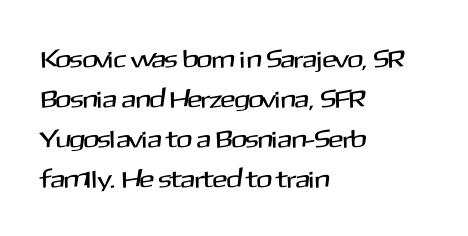
The lines are quadded left. Italic? Not at all — the glyphs are vertical. Interline gaps are of average width in this sample. Each row of text sits above clean, open space. These lines keep a tight, regular rhythm from letter to letter.
